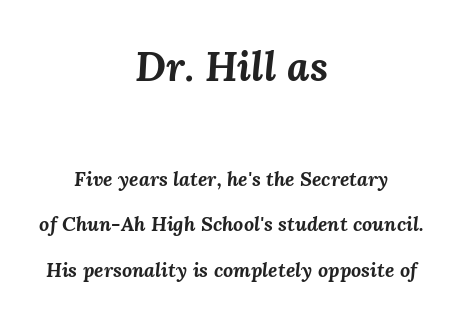
The emphasis by scale lands on block number one, above. In CSS terms this would be text-align: center. Varying glyph widths throughout — classic text-font behaviour. Typographic density is high because the face is bold. You could fit nearly another row in the gap between these rows. The type is set solid horizontally, with unmodified tracking.
